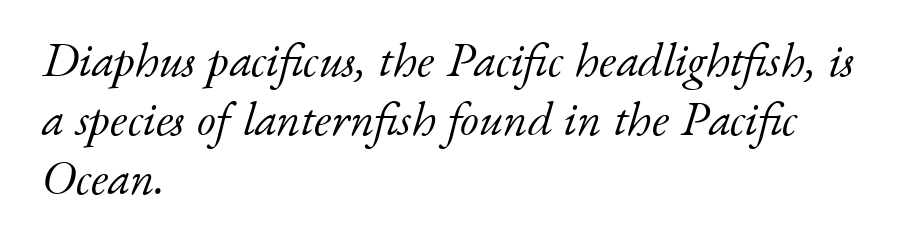
The image shows 48 px light serif type, italic (leaning right); set left-aligned, line spacing 1.23x, normal letter spacing, not underlined; low stroke contrast and a small x-height.
